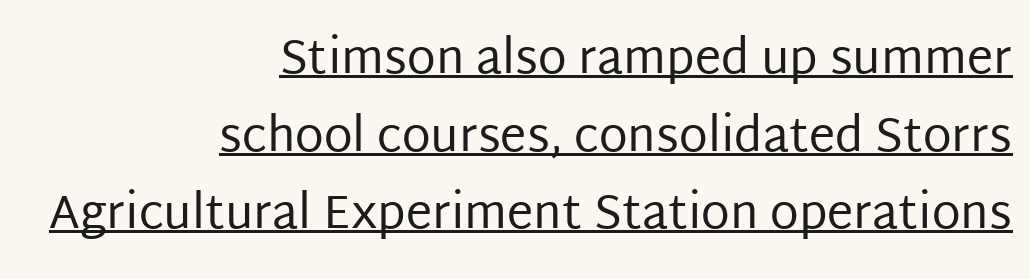
{"serif": "no", "italic": "no", "bold": "no", "weight": "regular", "width": "normal", "stroke_contrast": "low", "x_height": "large", "monospaced": "no", "underline": "yes", "align": "right", "line_spacing": "normal", "line_spacing_ratio": 1.65, "letter_spacing": "normal", "letter_spacing_em": 0.0, "glyph_px": 47}
